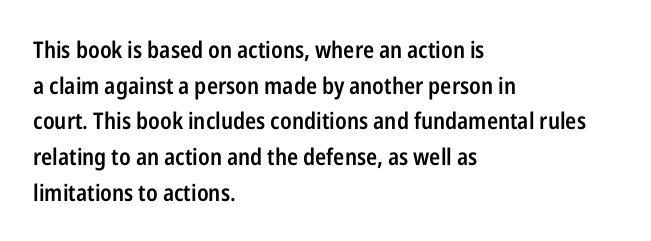
{"italic": "no", "bold": "semi", "underline": "no", "align": "left", "line_spacing": "normal", "line_spacing_ratio": 1.55, "letter_spacing": "normal", "letter_spacing_em": 0.0, "glyph_px": 23}
